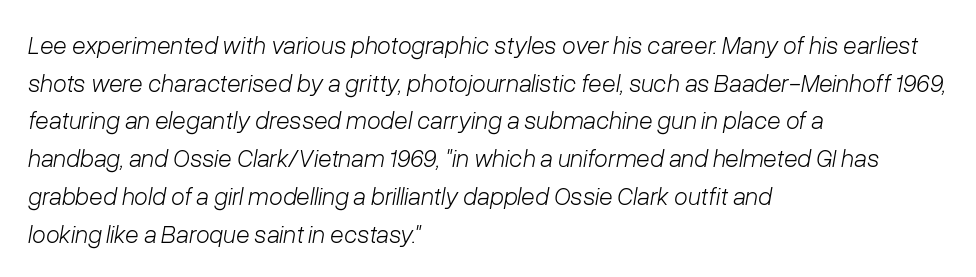
Q: Is the text bold? A: No.
Q: Is the text italic (slanted)? A: Yes, it leans right by about 10 degrees.
Q: Is the text underlined? A: No.
Q: How is the paragraph aligned? A: Left-aligned.
Q: Is the spacing between letters normal or unusually wide? A: Normal.
Q: Is the spacing between lines tight, normal or loose? A: Normal.
